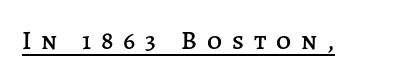
Beneath each row of characters lies a ruled line. Caption: expanded tracking, letters set apart. A typesetter would mark this as roman, not italic.
